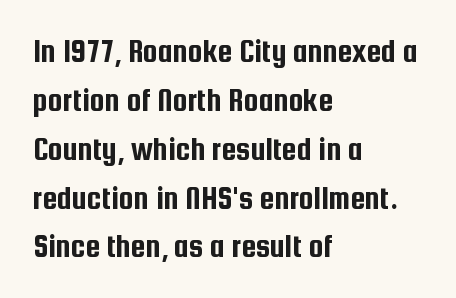
Q: Is the text italic (slanted)? A: No, it is upright.
Q: Is the typeface a serif or a sans-serif typeface? A: Sans-serif.
Q: Is the text underlined? A: No.
Q: How is the paragraph aligned? A: Left-aligned.
Q: Is the spacing between letters normal or unusually wide? A: Normal.
Q: Is the spacing between lines tight, normal or loose? A: Normal.
Q: Width (condensed, normal, or wide)? A: Condensed.
Q: Stroke contrast? A: Low.
Q: x-height? A: Medium.
Q: Monospaced? A: No.
